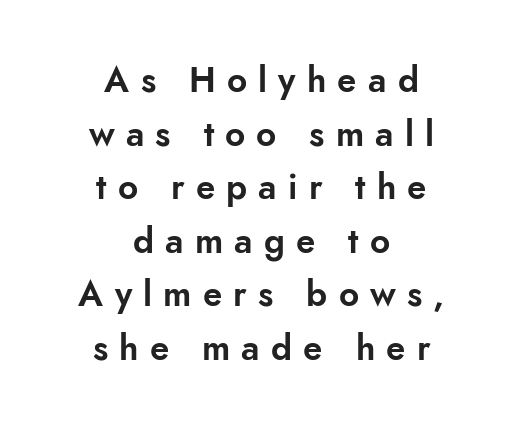
Stroke terminals: plain, sans-serif. Is this a fixed-width face? No — the glyphs have proportional, varying widths. What stands out about the letter spacing? Its width — letters are far apart. Do the letters lean? They stand straight. Is the block centered? Yes — each line is placed symmetrically about the middle.
